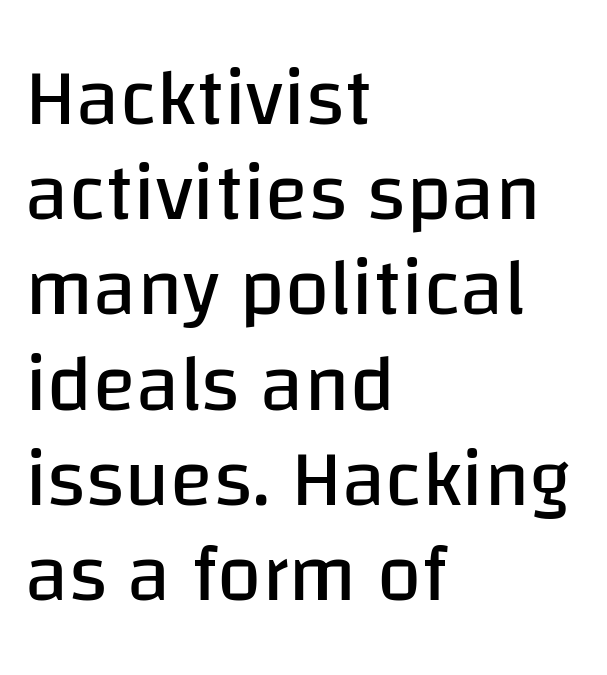
The image shows 80 px regular-weight sans-serif type, upright; set left-aligned, line spacing 1.19x, normal letter spacing, not underlined; low stroke contrast and a large x-height.
